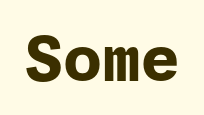
The image shows 63 px bold sans-serif type, upright; set normal letter spacing, not underlined; low stroke contrast and a medium x-height.
